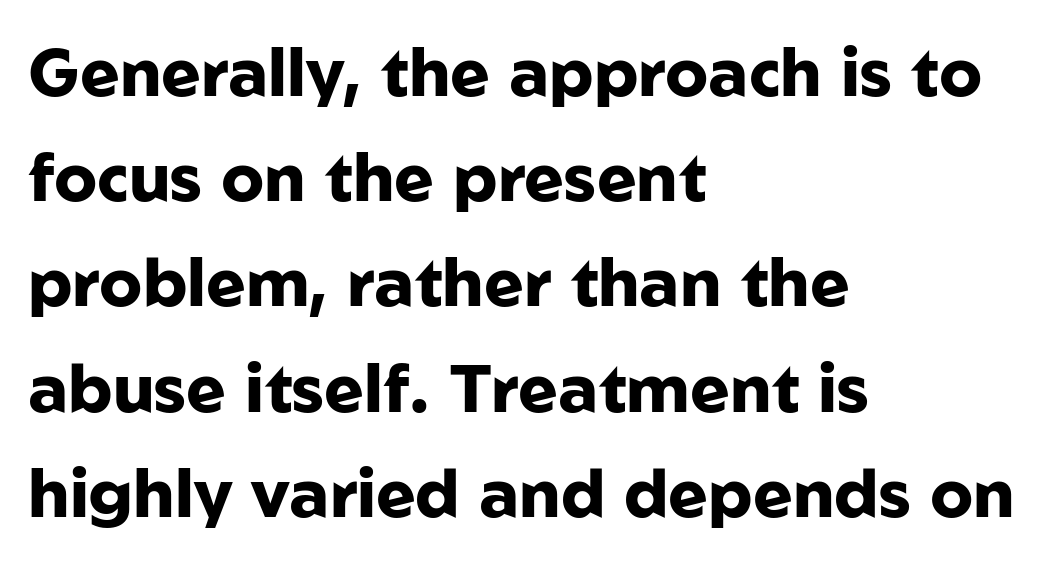
Q: Is the text bold? A: Yes.
Q: Is the text italic (slanted)? A: No, it is upright.
Q: Is the typeface a serif or a sans-serif typeface? A: Sans-serif.
Q: Is the text underlined? A: No.
Q: How is the paragraph aligned? A: Left-aligned.
Q: Is the spacing between letters normal or unusually wide? A: Normal.
Q: Is the spacing between lines tight, normal or loose? A: Normal.
Q: Width (condensed, normal, or wide)? A: Normal.
Q: Stroke contrast? A: Low.
Q: x-height? A: Medium.
Q: Monospaced? A: No.
